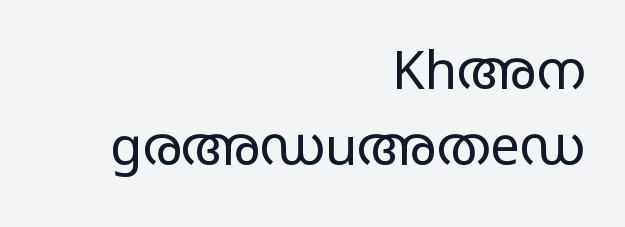
The image shows 53 px regular-weight, wide sans-serif type, upright; set right-aligned, normal line spacing (1.43x), normal letter spacing, not underlined; low stroke contrast and a large x-height.
